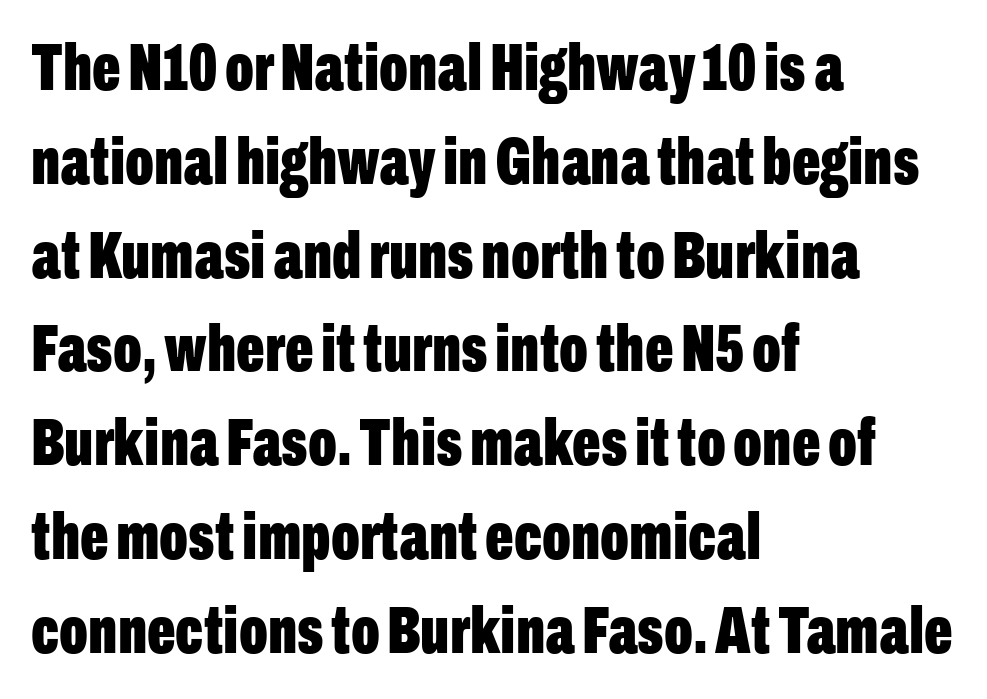
The image shows 67 px bold, condensed sans-serif type, upright; set left-aligned, normal line spacing (1.4x), normal letter spacing, not underlined; low stroke contrast and a medium x-height.
